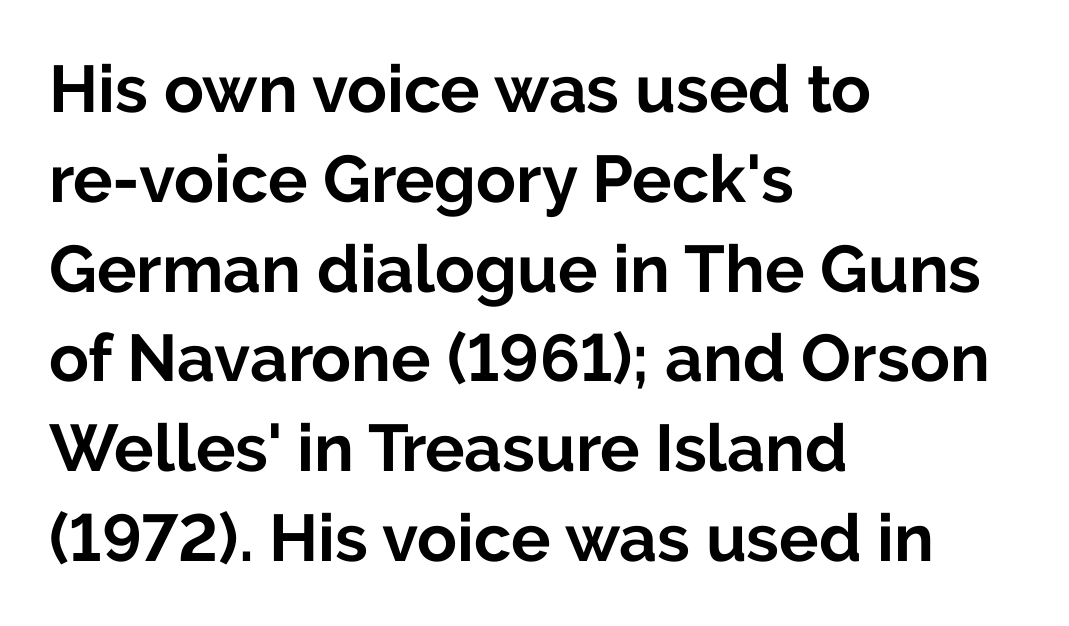
The image shows 66 px bold sans-serif type, upright; set left-aligned, normal line spacing (1.36x), normal letter spacing, not underlined; low stroke contrast and a medium x-height.
